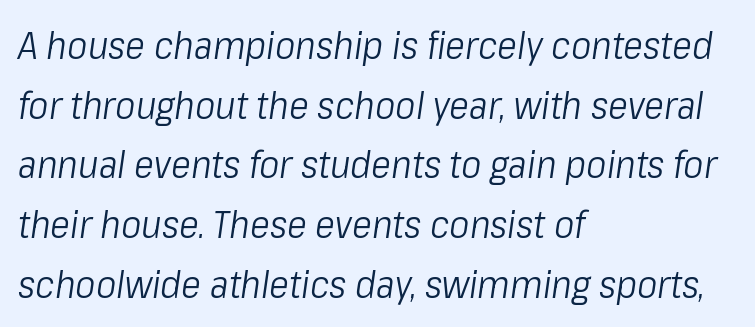
Q: Is the text bold? A: No.
Q: Is the text italic (slanted)? A: Yes, it leans right by about 8 degrees.
Q: Is the text underlined? A: No.
Q: How is the paragraph aligned? A: Left-aligned.
Q: Is the spacing between letters normal or unusually wide? A: Normal.
Q: Is the spacing between lines tight, normal or loose? A: Normal.
Q: Width (condensed, normal, or wide)? A: Condensed.
Q: Stroke contrast? A: Low.
Q: x-height? A: Medium.
Q: Monospaced? A: No.
